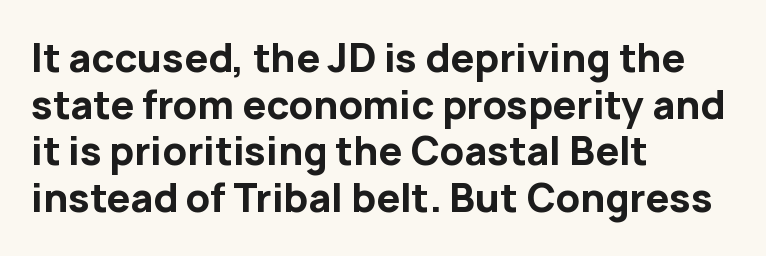
The specimen reads as upright at a glance. Unmarked baselines from the first word to the last. There is no visible air inserted between adjacent glyphs. Is this a fixed-width face? No — the glyphs have proportional, varying widths.
